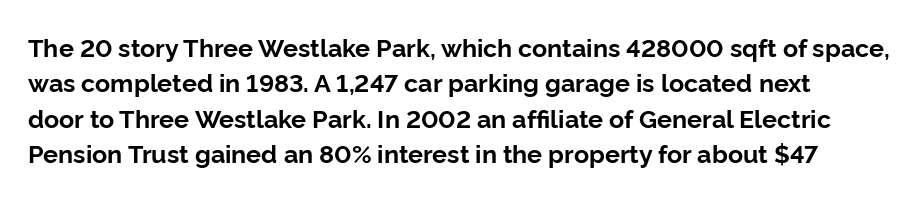
Q: Is the text bold? A: Yes.
Q: Is the text italic (slanted)? A: No, it is upright.
Q: Is the text underlined? A: No.
Q: Is the spacing between letters normal or unusually wide? A: Normal.
Q: Is the spacing between lines tight, normal or loose? A: Normal.
